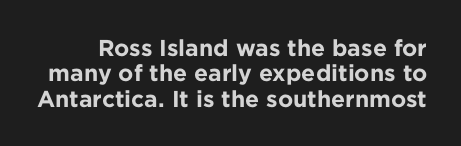
Rows of type sit shoulder to shoulder in the vertical direction. These lines were composed using upright roman letters. Any mark beneath the type? The region is blank. A typesetter would call this zero additional tracking. Weight check: bold — yes, fully.
